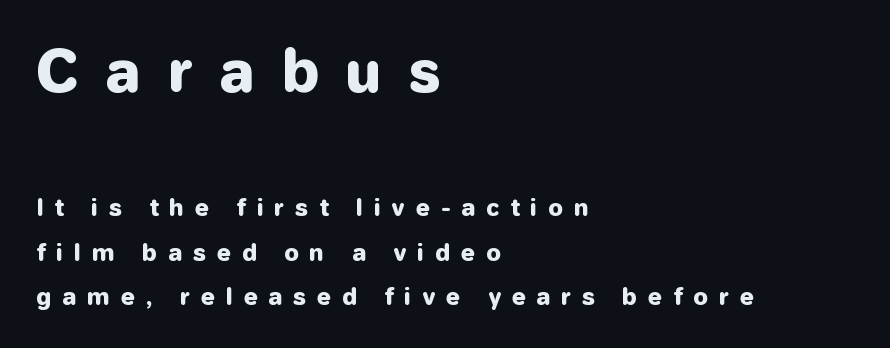
The image shows 57 px heavy sans-serif type, upright; set left-aligned, loose line spacing (1.95x), unusually wide letter spacing (+0.46 em), not underlined; the first (top) block is 2.48x larger; low stroke contrast and a medium x-height.
